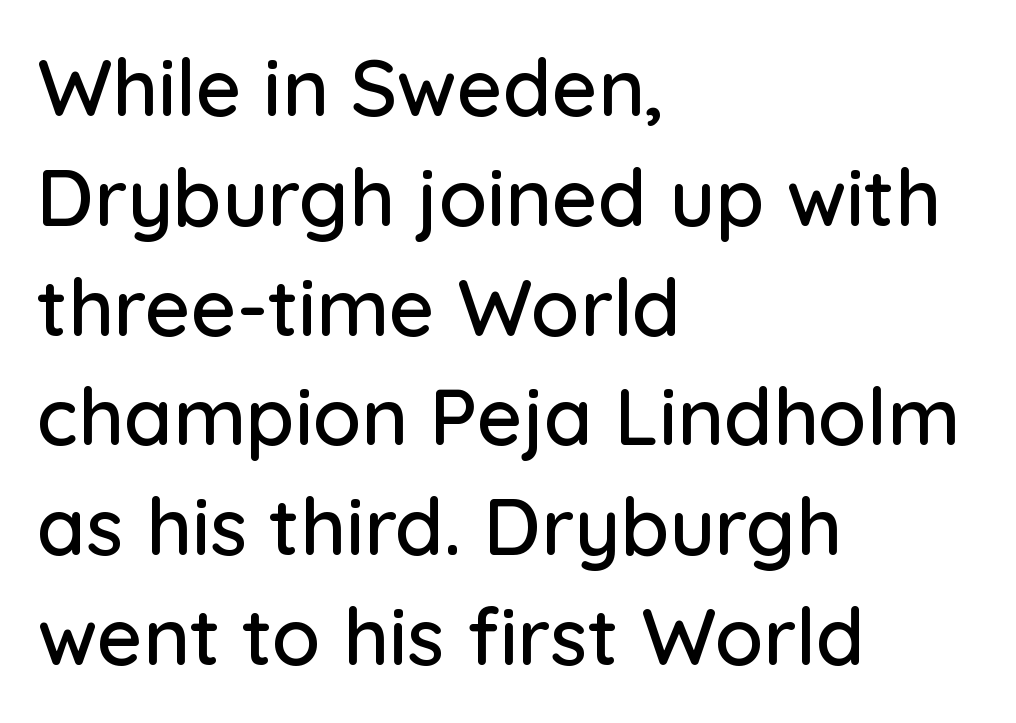
Q: Is the text italic (slanted)? A: No, it is upright.
Q: Is the typeface a serif or a sans-serif typeface? A: Sans-serif.
Q: Is the text underlined? A: No.
Q: How is the paragraph aligned? A: Left-aligned.
Q: Is the spacing between letters normal or unusually wide? A: Normal.
Q: Is the spacing between lines tight, normal or loose? A: Normal.
Q: Width (condensed, normal, or wide)? A: Normal.
Q: Stroke contrast? A: Low.
Q: x-height? A: Medium.
Q: Monospaced? A: No.
